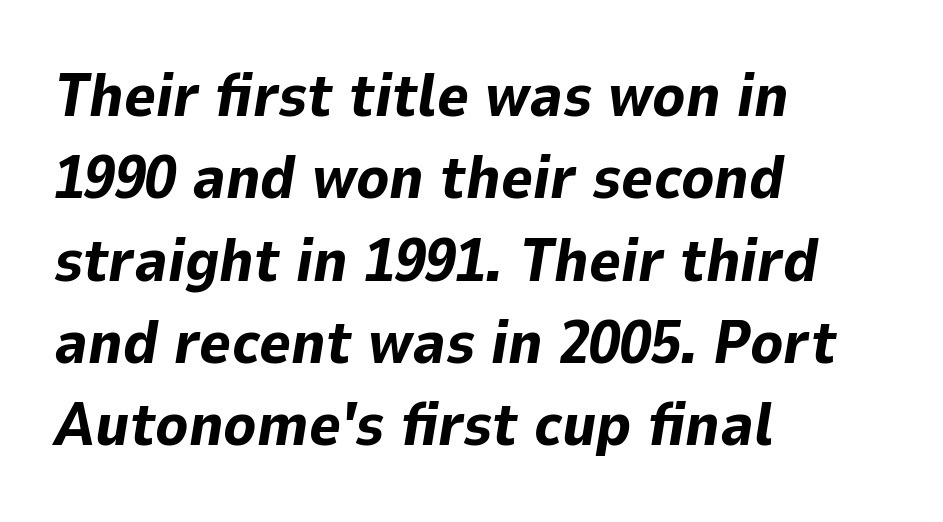
The vertical gap from one line to the next is medium. The passage is arranged the way most books set body copy — flush left. A dark, heavy texture on the line: the type is bold. Is this a fixed-width face? No — the glyphs have proportional, varying widths.
